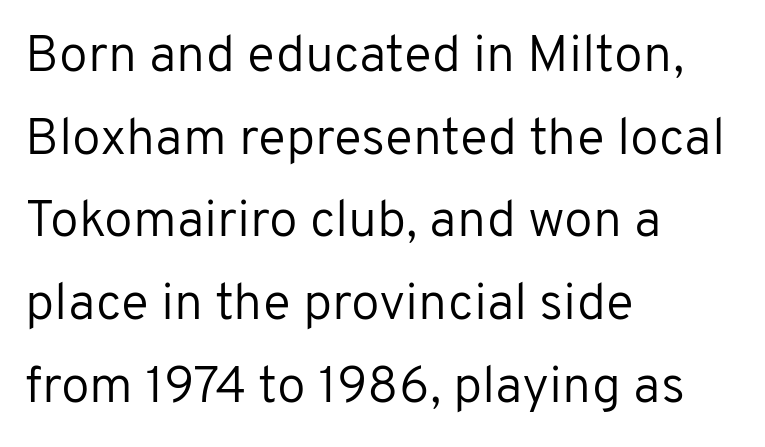
{"serif": "no", "italic": "no", "bold": "no", "weight": "regular", "width": "normal", "stroke_contrast": "low", "x_height": "medium", "monospaced": "no", "underline": "no", "align": "left", "line_spacing": "normal", "line_spacing_ratio": 1.59, "letter_spacing": "normal", "letter_spacing_em": 0.0, "glyph_px": 52}
